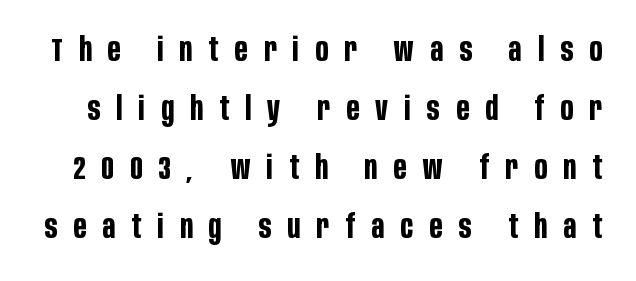
Character widths vary here, with narrow letters taking less room than wide ones. Loose tracking; the words dissolve into strings of separated letters. Ascenders rise straight up at ninety degrees. These lines carry a lot of weight — the face is fully bold.
